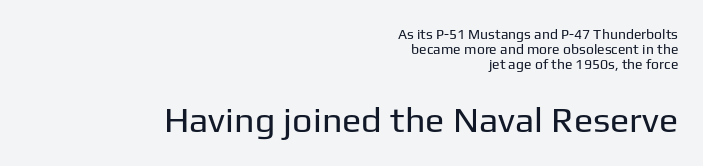
{"serif": "no", "italic": "no", "bold": "no", "weight": "regular", "width": "normal", "stroke_contrast": "low", "x_height": "medium", "monospaced": "no", "underline": "no", "align": "right", "line_spacing": "tight", "line_spacing_ratio": 1.06, "letter_spacing": "normal", "letter_spacing_em": 0.0, "larger_block": "second", "size_ratio": 2.57, "glyph_px": 36}
